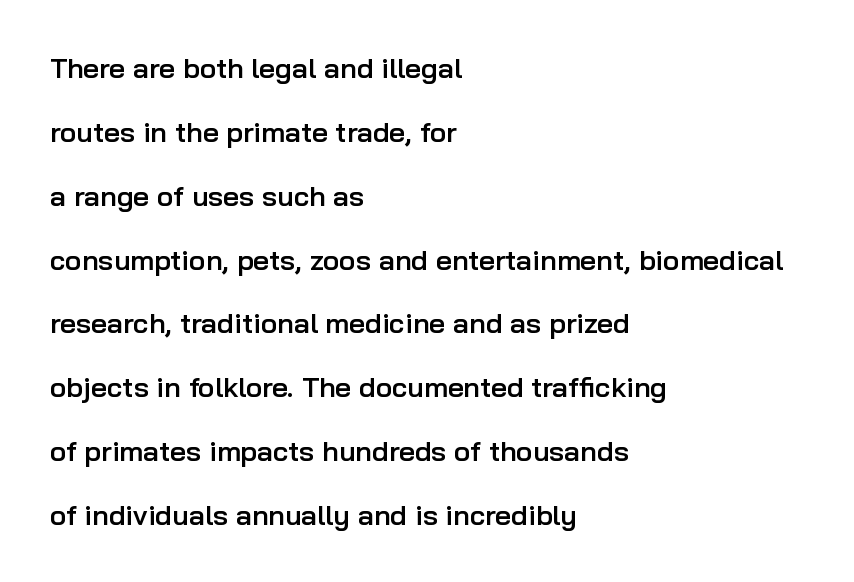
Teacher's note: observe the even left margin — that is flush-left alignment. The glyphs in this specimen are sans serif. This is the regular roman posture of the typeface. This sample uses plain, unmodified letter spacing. The rendering uses natural spacing where letterforms have individual widths.
